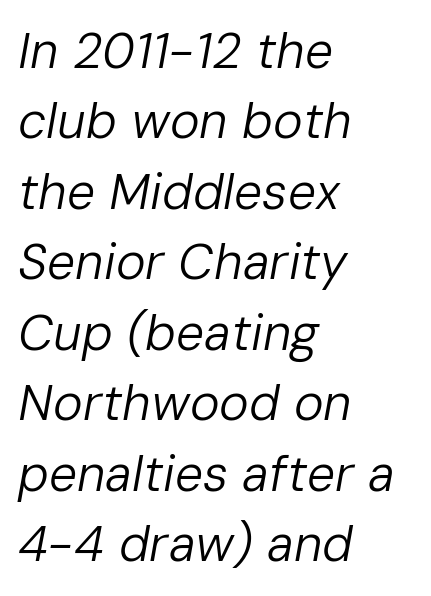
Q: Is the text bold? A: No.
Q: Is the text italic (slanted)? A: Yes, it leans right by about 10 degrees.
Q: Is the text underlined? A: No.
Q: How is the paragraph aligned? A: Left-aligned.
Q: Is the spacing between letters normal or unusually wide? A: Normal.
Q: Is the spacing between lines tight, normal or loose? A: Normal.
Q: Width (condensed, normal, or wide)? A: Normal.
Q: Stroke contrast? A: Low.
Q: x-height? A: Medium.
Q: Monospaced? A: No.
